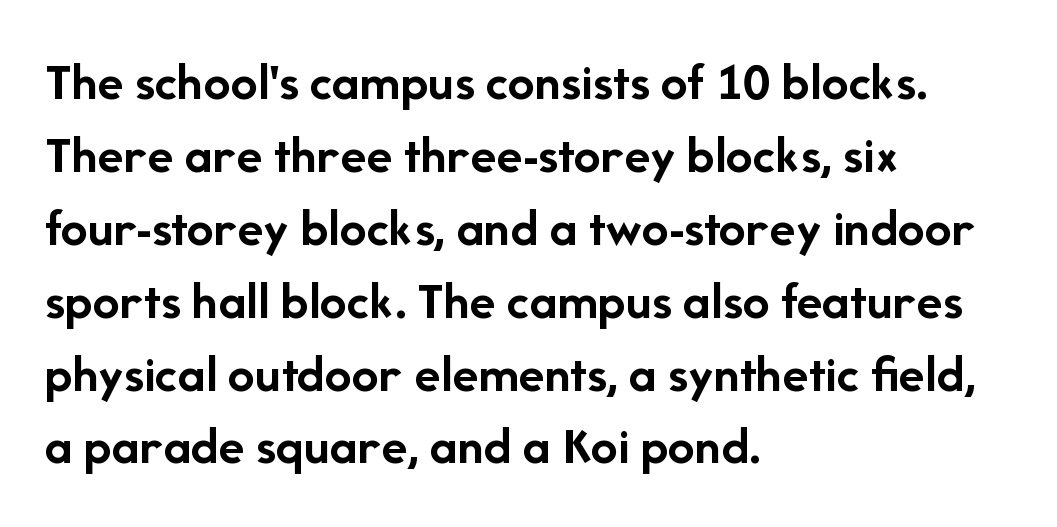
Character widths vary here, with narrow letters taking less room than wide ones. Clear beneath every line of the passage. A classic flush-left, rag-right setting is used for this passage. Thick stems and heavy bowls — unmistakably bold. Unlike italic type, these characters show no tilt at all.
